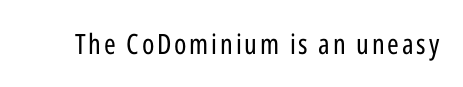
{"serif": "no", "italic": "no", "bold": "no", "weight": "regular", "width": "condensed", "stroke_contrast": "low", "x_height": "medium", "monospaced": "no", "underline": "no", "glyph_px": 28}
